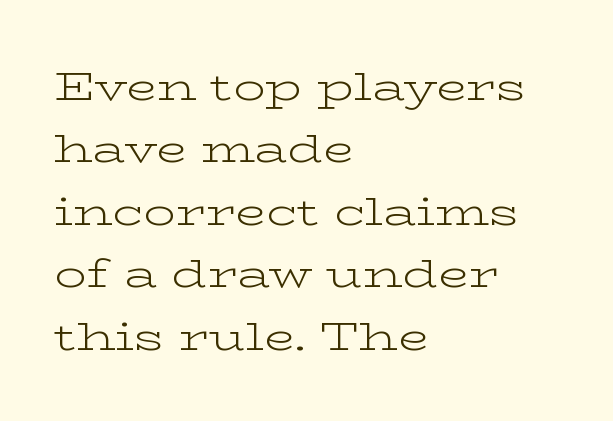
Q: Is the text bold? A: No.
Q: Is the text italic (slanted)? A: No, it is upright.
Q: Is the typeface a serif or a sans-serif typeface? A: Serif.
Q: Is the text underlined? A: No.
Q: How is the paragraph aligned? A: Left-aligned.
Q: Is the spacing between letters normal or unusually wide? A: Normal.
Q: Is the spacing between lines tight, normal or loose? A: Normal.
Q: Width (condensed, normal, or wide)? A: Wide.
Q: Stroke contrast? A: Low.
Q: x-height? A: Medium.
Q: Monospaced? A: No.
